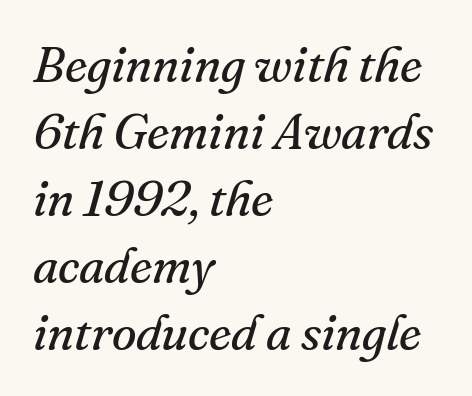
A normal amount of white space separates one row of letters from the next. Every character sits at an angle, as italics do. This sample has the flowing, uneven cadence of proportional lettering. The baseline area is clear. Caption: standard tracking, unaltered.
